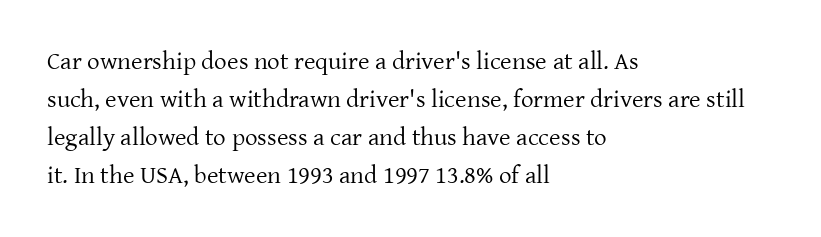
{"italic": "no", "bold": "no", "underline": "no", "align": "left", "line_spacing": "normal", "line_spacing_ratio": 1.52, "letter_spacing": "normal", "letter_spacing_em": 0.0, "glyph_px": 25}
